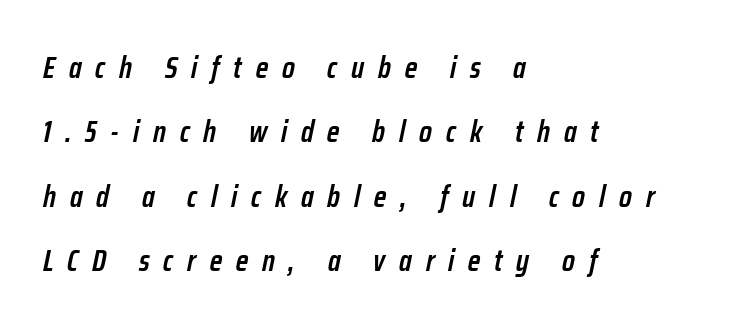
The image shows 30 px semibold, condensed type, italic (leaning right); set left-aligned, loose line spacing (2.15x), unusually wide letter spacing (+0.46 em), not underlined; low stroke contrast and a medium x-height.
